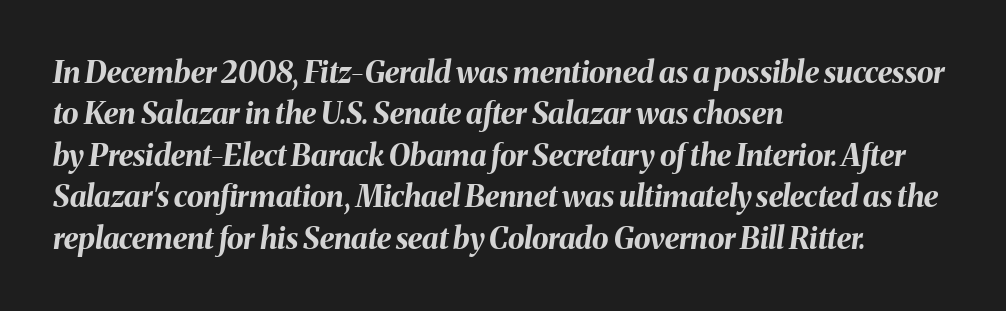
Glyph-to-glyph distance matches everyday printed text. The rendering uses natural spacing where letterforms have individual widths. The rendering uses a bold face; every stroke is thick and dark. Descender tails drop into unmarked territory. The passage shown leans; its letterforms are oblique.
